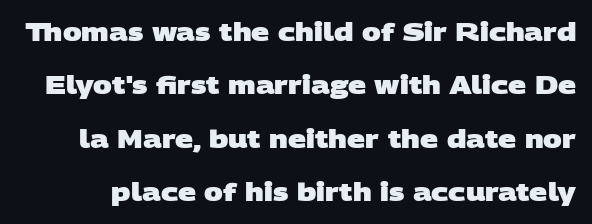
{"bold": "yes", "underline": "no", "line_spacing": "loose", "line_spacing_ratio": 2.14, "letter_spacing": "normal", "letter_spacing_em": 0.0, "glyph_px": 25}
